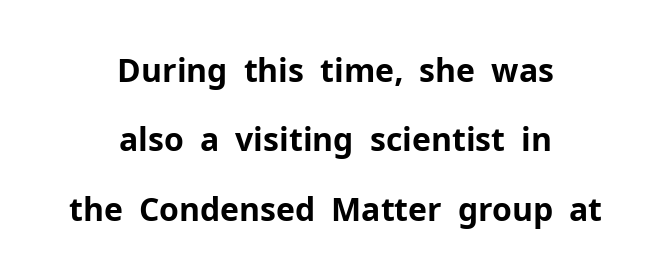
{"serif": "no", "italic": "no", "bold": "yes", "weight": "bold", "width": "normal", "stroke_contrast": "low", "x_height": "medium", "monospaced": "no", "underline": "no", "align": "center", "line_spacing": "loose", "line_spacing_ratio": 2.17, "letter_spacing": "normal", "letter_spacing_em": 0.0, "glyph_px": 32}
